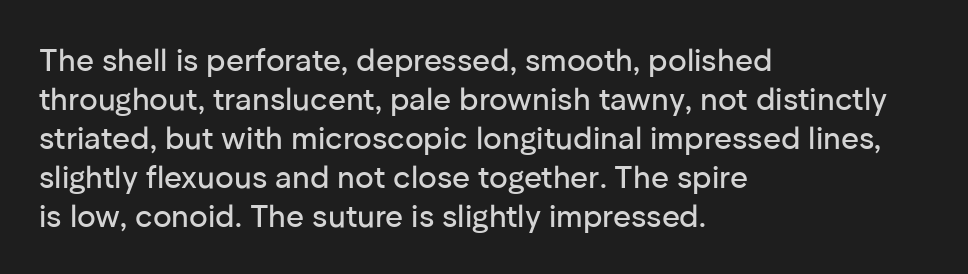
Q: Is the text italic (slanted)? A: No, it is upright.
Q: Is the typeface a serif or a sans-serif typeface? A: Sans-serif.
Q: Is the text underlined? A: No.
Q: How is the paragraph aligned? A: Left-aligned.
Q: Is the spacing between letters normal or unusually wide? A: Normal.
Q: Is the spacing between lines tight, normal or loose? A: Normal.
Q: Width (condensed, normal, or wide)? A: Normal.
Q: Stroke contrast? A: Low.
Q: x-height? A: Medium.
Q: Monospaced? A: No.
